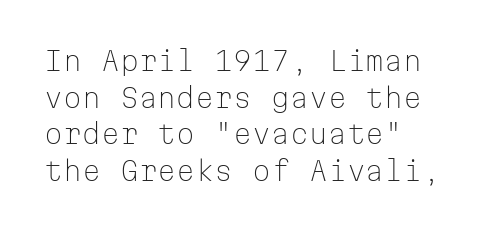
Reading down the block, your eye returns to a fixed left position each line. Do the letters lean? They stand straight. The strip under each line holds only bare page. Bold? No — there's no thickening of the strokes. Line spacing here is normal. Glyph-to-glyph distance matches everyday printed text.
